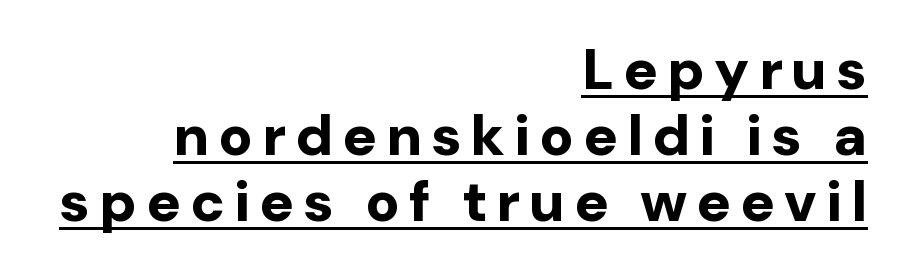
No feet cap the strokes, marking this as sans-serif type. Is there any slant? The stems are plumb. Typeset ragged left — the right edge is the straight one. In designer terms, the underline attribute is active on this setting. These lines carry a lot of weight — the face is fully bold.
